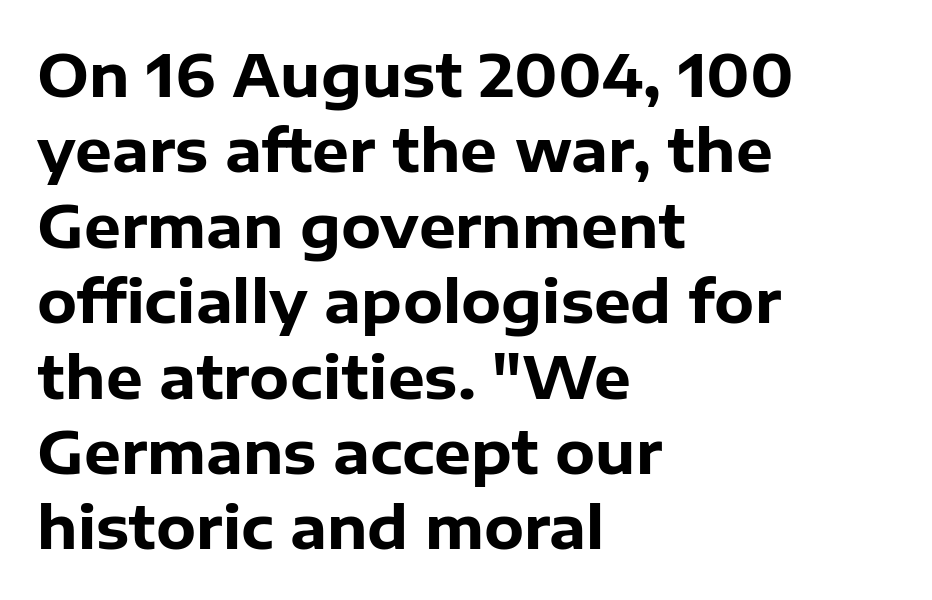
Q: Is the text bold? A: Yes.
Q: Is the text italic (slanted)? A: No, it is upright.
Q: Is the typeface a serif or a sans-serif typeface? A: Sans-serif.
Q: Is the text underlined? A: No.
Q: How is the paragraph aligned? A: Left-aligned.
Q: Is the spacing between letters normal or unusually wide? A: Normal.
Q: Is the spacing between lines tight, normal or loose? A: Normal.
Q: Width (condensed, normal, or wide)? A: Normal.
Q: Stroke contrast? A: Low.
Q: x-height? A: Medium.
Q: Monospaced? A: No.
